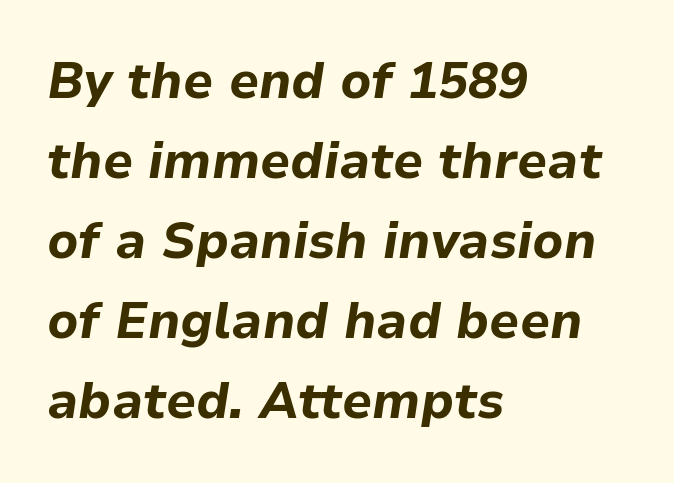
The image shows 50 px bold type, italic (leaning right); set left-aligned, normal line spacing (1.6x), normal letter spacing, not underlined; low stroke contrast and a medium x-height.
